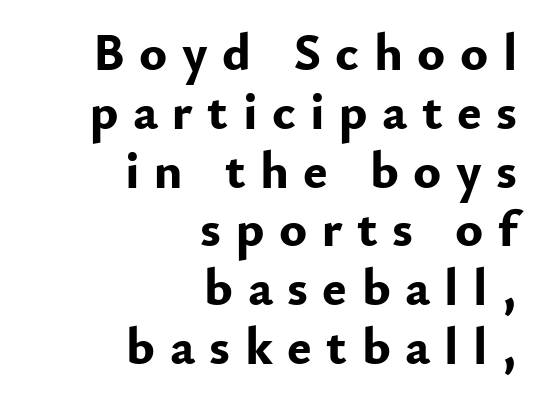
The image shows 52 px bold sans-serif type, upright; set right-aligned, tight line spacing (1.13x), unusually wide letter spacing (+0.28 em), not underlined; low stroke contrast and a small x-height.
